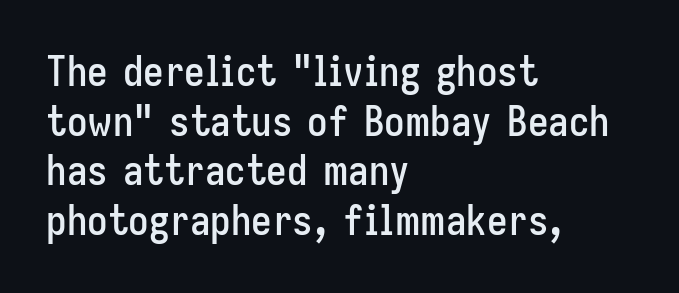
Character widths vary here, with narrow letters taking less room than wide ones. Tall strokes in this sample are plumb rather than angled. The compositor pushed each line to the left boundary. Check the space under the baseline: it is left empty. You could call the tracking neutral — neither tight nor loose.
